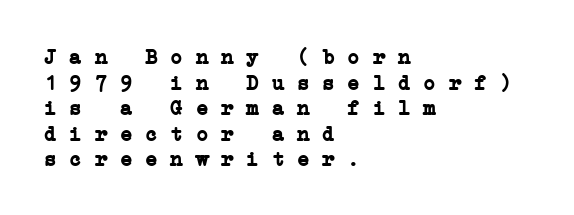
The image shows 21 px bold type; set left-aligned, line spacing 1.22x, normal letter spacing, not underlined.
